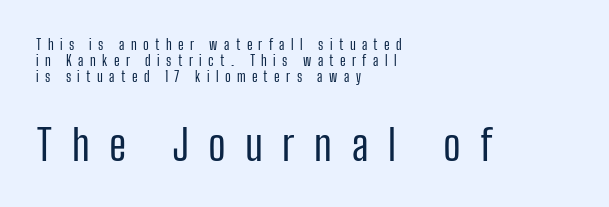
Q: Is the text bold? A: No.
Q: Is the text italic (slanted)? A: No, it is upright.
Q: Is the typeface a serif or a sans-serif typeface? A: Sans-serif.
Q: Is the text underlined? A: No.
Q: How is the paragraph aligned? A: Left-aligned.
Q: Is the spacing between letters normal or unusually wide? A: Unusually wide.
Q: Is the spacing between lines tight, normal or loose? A: Tight.
Q: Which block of text is set in a larger size, the first (top) or the second (bottom)? A: The second (bottom) one.
Q: Width (condensed, normal, or wide)? A: Condensed.
Q: Stroke contrast? A: Low.
Q: x-height? A: Medium.
Q: Monospaced? A: No.
